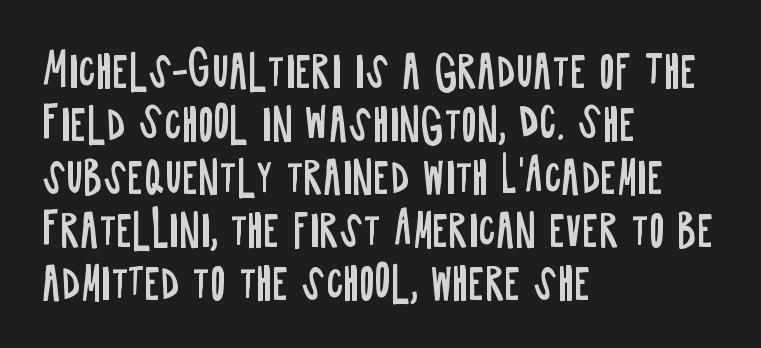
Caption: standard tracking, unaltered. Letters rest on an invisible, unmarked baseline. Counters stay open thanks to moderate or lighter strokes. The letters carry no serifs — their stems end cleanly without finishing strokes. Line beginnings align vertically; line endings do not. Tall strokes in this sample are plumb rather than angled.
